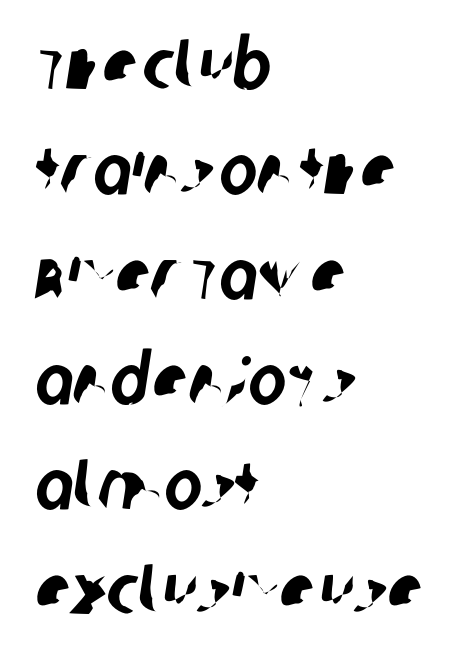
Line spacing here is normal. These lines are rendered in a variable-pitch font. The font family rendered here belongs to the sans-serif group. Clear beneath every line of the passage.
